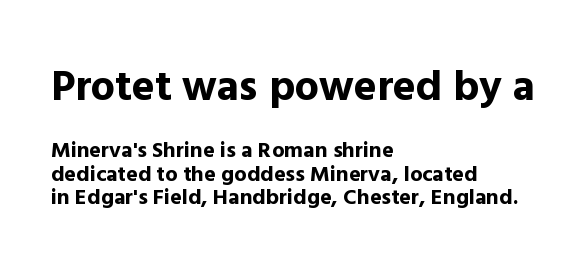
{"serif": "no", "italic": "no", "bold": "yes", "weight": "bold", "width": "normal", "x_height": "medium", "monospaced": "no", "underline": "no", "align": "left", "line_spacing": "tight", "line_spacing_ratio": 1.08, "letter_spacing": "normal", "letter_spacing_em": 0.0, "larger_block": "first", "size_ratio": 1.95, "glyph_px": 43}
